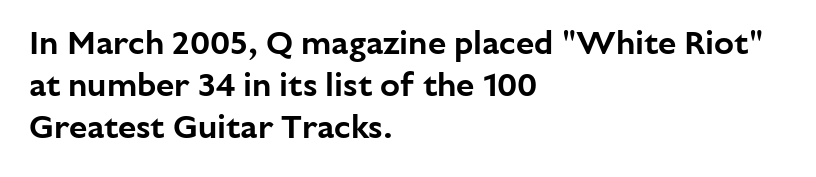
Successive baselines arrive at the customary interval. Nothing unusual about the tracking: characters are spaced as the font intends. The rendering anchors every line to the left-hand side. Does the type have serifs? No, each stem ends abruptly. You can tell it's not italic because the verticals are truly vertical. Lines of text with bare space underneath.
